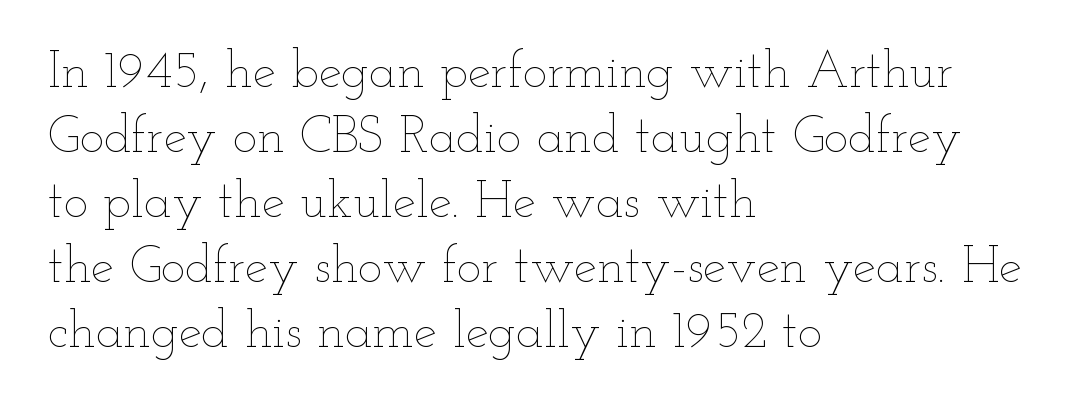
{"italic": "no", "bold": "no", "weight": "thin", "width": "wide", "stroke_contrast": "low", "x_height": "small", "monospaced": "no", "underline": "no", "align": "left", "line_spacing": "normal", "line_spacing_ratio": 1.25, "letter_spacing": "normal", "letter_spacing_em": 0.0, "glyph_px": 52}
